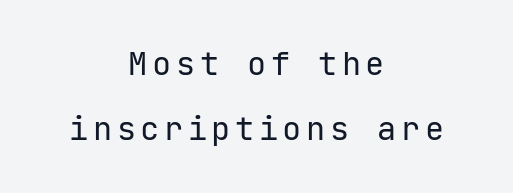
This is not heavy type; no bold has been used. Each row of text sits above clean, open space. Centered paragraph, ragged on both sides. In terms of letterform style, serifs are entirely absent. Fixed-width glyphs throughout — classic coding-font behaviour. You can tell it's not italic because the verticals are truly vertical.
